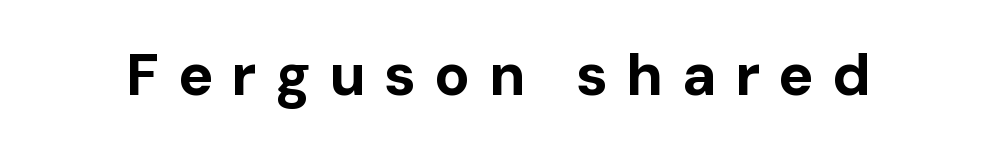
Q: Is the text bold? A: Yes.
Q: Is the text italic (slanted)? A: No, it is upright.
Q: Is the typeface a serif or a sans-serif typeface? A: Sans-serif.
Q: Is the text underlined? A: No.
Q: Is the spacing between letters normal or unusually wide? A: Unusually wide.
Q: Width (condensed, normal, or wide)? A: Normal.
Q: Stroke contrast? A: Low.
Q: x-height? A: Medium.
Q: Monospaced? A: No.
